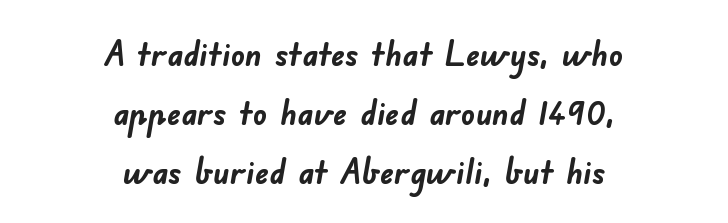
{"serif": "no", "bold": "yes", "weight": "semibold", "width": "normal", "stroke_contrast": "low", "x_height": "small", "monospaced": "no", "underline": "no", "align": "center", "line_spacing": "normal", "line_spacing_ratio": 1.68, "letter_spacing": "normal", "letter_spacing_em": 0.0, "glyph_px": 35}
